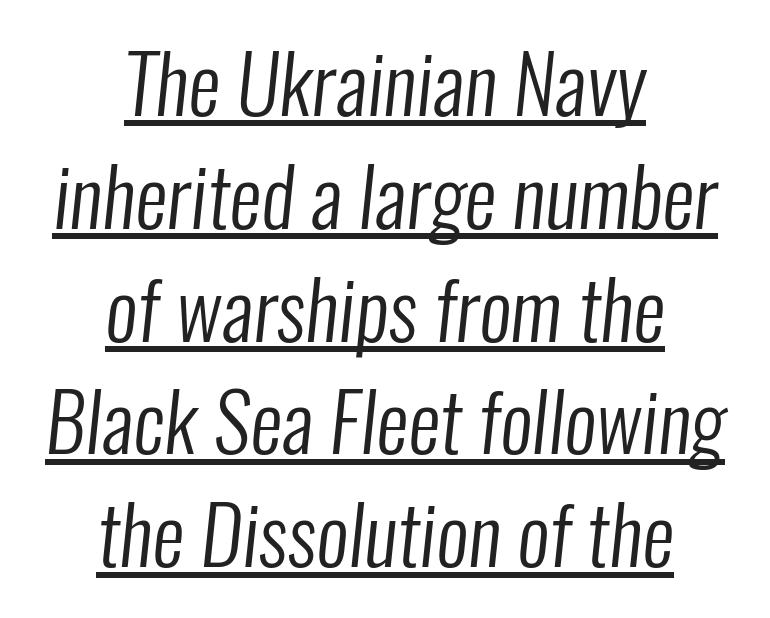
{"serif": "no", "bold": "no", "weight": "regular", "width": "condensed", "stroke_contrast": "low", "x_height": "medium", "monospaced": "no", "underline": "yes", "align": "center", "line_spacing": "normal", "line_spacing_ratio": 1.41, "letter_spacing": "normal", "letter_spacing_em": 0.0, "glyph_px": 80}
